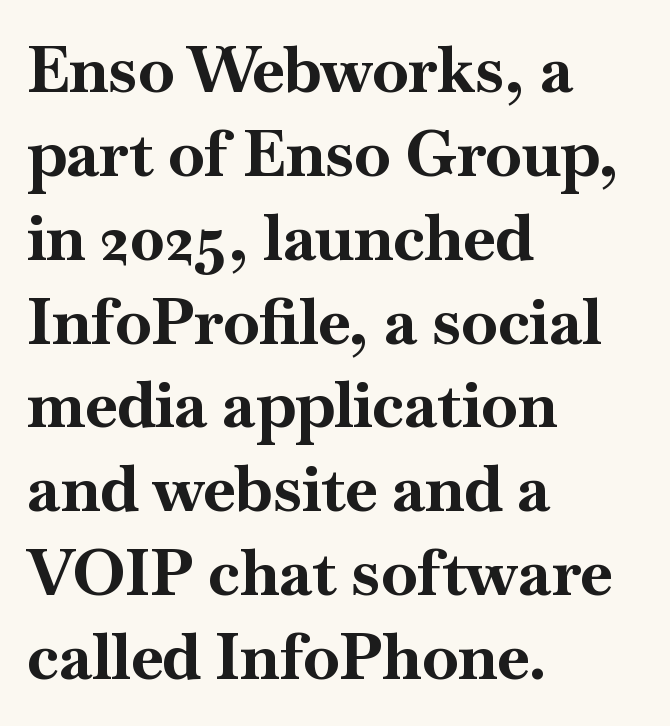
Q: Is the text bold? A: Yes.
Q: Is the text italic (slanted)? A: No, it is upright.
Q: Is the typeface a serif or a sans-serif typeface? A: Serif.
Q: Is the text underlined? A: No.
Q: How is the paragraph aligned? A: Left-aligned.
Q: Is the spacing between letters normal or unusually wide? A: Normal.
Q: Is the spacing between lines tight, normal or loose? A: Normal.
Q: Width (condensed, normal, or wide)? A: Normal.
Q: Stroke contrast? A: High.
Q: x-height? A: Small.
Q: Monospaced? A: No.
